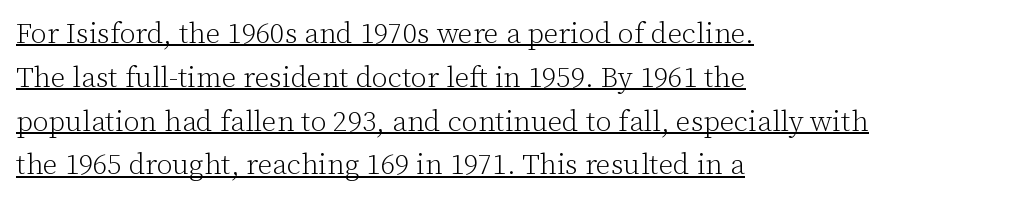
The image shows 29 px light serif type, upright; set left-aligned, normal line spacing (1.51x), normal letter spacing, underlined; low stroke contrast and a medium x-height.
